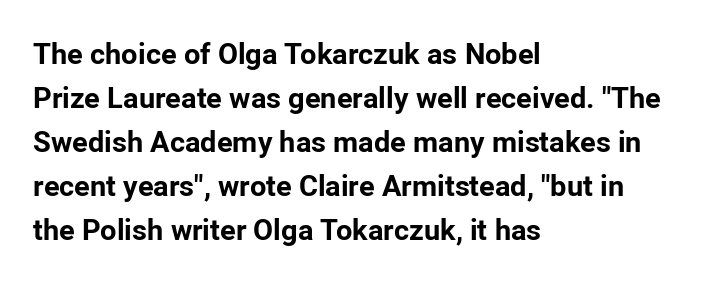
The image shows 29 px bold sans-serif type, upright; set left-aligned, normal line spacing (1.52x), normal letter spacing, not underlined; low stroke contrast and a medium x-height.
